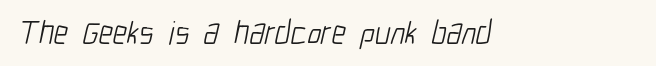
Stroke terminals: plain, sans-serif. Tracking here is standard; glyphs follow each other at the usual distance. Do the characters align in a grid? No, the font is proportional. The space directly below the letters is spotless. No heavy texture on the line: the type isn't bold.
